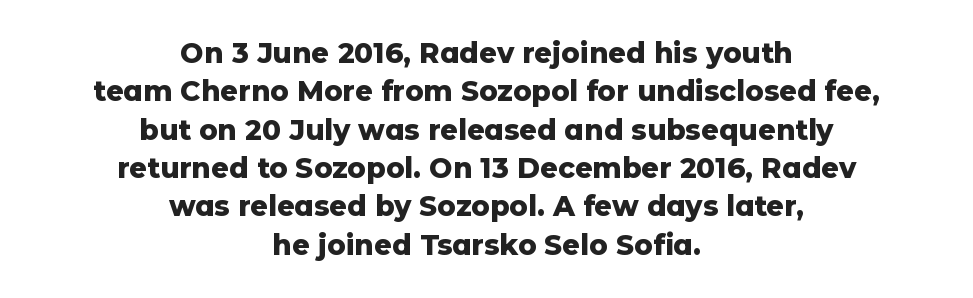
{"serif": "no", "italic": "no", "bold": "yes", "weight": "heavy", "width": "normal", "stroke_contrast": "low", "x_height": "medium", "monospaced": "no", "underline": "no", "align": "center", "line_spacing": "normal", "line_spacing_ratio": 1.37, "letter_spacing": "normal", "letter_spacing_em": 0.0, "glyph_px": 28}
